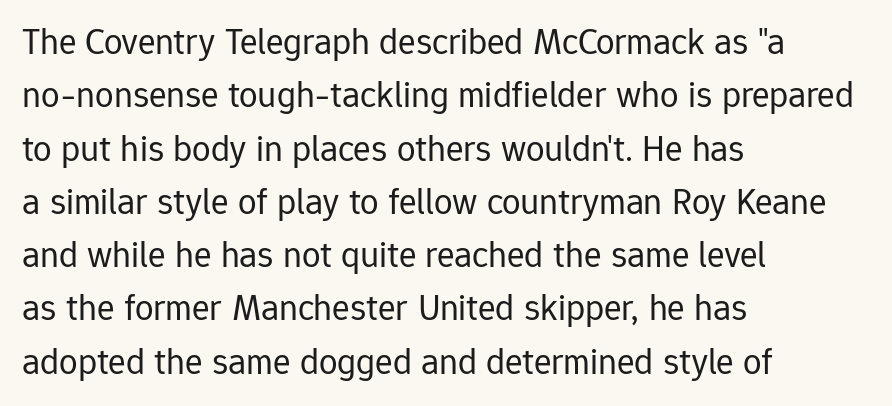
The string is rendered with underlining switched off. The typesetting does not lean heavy: it is not bold. A typesetter would label this face a sans. These lines stack with their left ends in a neat column. Reading down the column, the eye jumps a familiar distance to each next line.
